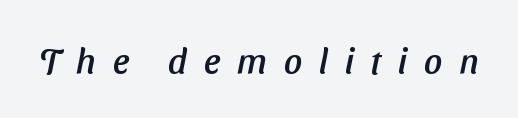
{"serif": "no", "width": "normal", "stroke_contrast": "low", "x_height": "medium", "monospaced": "no", "underline": "no", "letter_spacing": "wide", "letter_spacing_em": 0.46, "glyph_px": 36}
